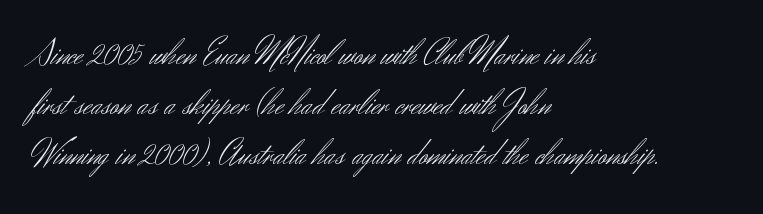
These lines are rendered in a variable-pitch font. Which margin do the lines hug? The left one — the right edge is uneven. Honestly, the row spacing looks completely unremarkable.
